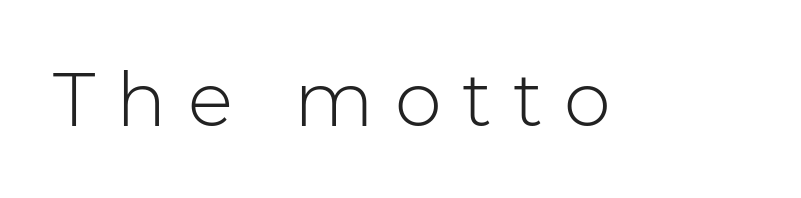
Q: Is the text bold? A: No.
Q: Is the text italic (slanted)? A: No, it is upright.
Q: Is the typeface a serif or a sans-serif typeface? A: Sans-serif.
Q: Is the text underlined? A: No.
Q: Is the spacing between letters normal or unusually wide? A: Unusually wide.
Q: Width (condensed, normal, or wide)? A: Normal.
Q: Stroke contrast? A: Low.
Q: x-height? A: Medium.
Q: Monospaced? A: No.
